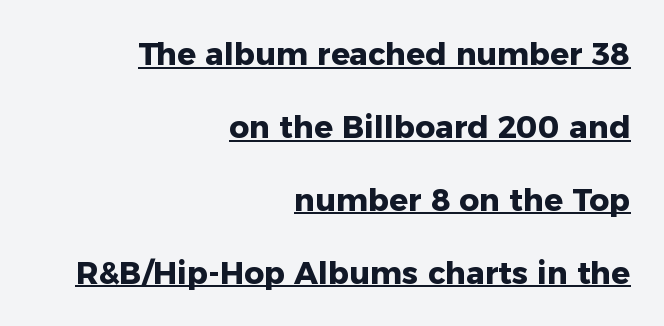
Q: Is the text bold? A: Yes.
Q: Is the text italic (slanted)? A: No, it is upright.
Q: Is the typeface a serif or a sans-serif typeface? A: Sans-serif.
Q: Is the text underlined? A: Yes.
Q: How is the paragraph aligned? A: Right-aligned.
Q: Is the spacing between letters normal or unusually wide? A: Normal.
Q: Is the spacing between lines tight, normal or loose? A: Loose.
Q: Width (condensed, normal, or wide)? A: Normal.
Q: Stroke contrast? A: Low.
Q: x-height? A: Medium.
Q: Monospaced? A: No.
